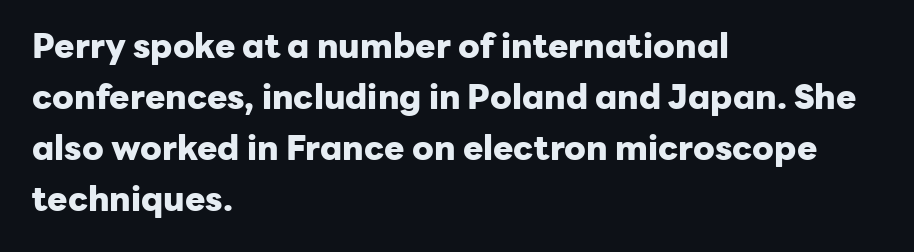
{"serif": "no", "italic": "no", "bold": "yes", "weight": "heavy", "width": "normal", "stroke_contrast": "low", "x_height": "medium", "monospaced": "no", "underline": "no", "align": "left", "line_spacing": "normal", "line_spacing_ratio": 1.5, "letter_spacing": "normal", "letter_spacing_em": 0.0, "glyph_px": 34}
